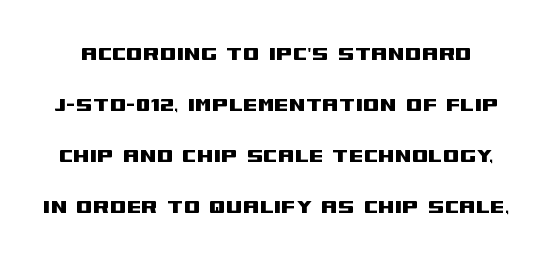
The image shows 24 px text type, upright; set loose line spacing (2.12x), normal letter spacing, not underlined.
